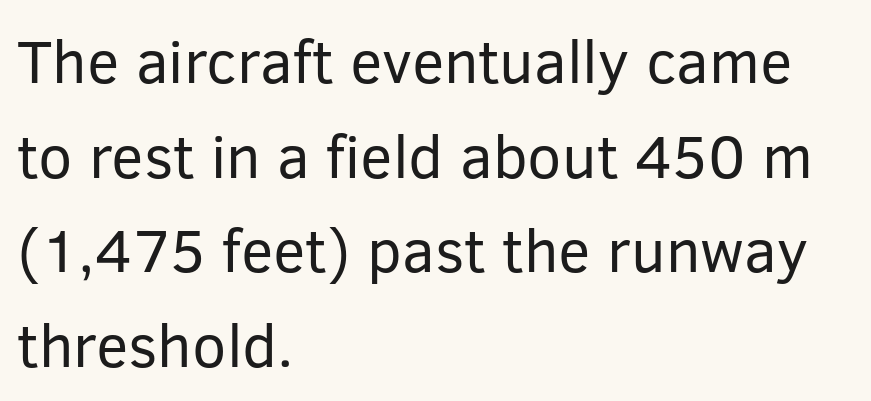
Q: Is the text bold? A: No.
Q: Is the text italic (slanted)? A: No, it is upright.
Q: Is the typeface a serif or a sans-serif typeface? A: Sans-serif.
Q: Is the text underlined? A: No.
Q: How is the paragraph aligned? A: Left-aligned.
Q: Is the spacing between letters normal or unusually wide? A: Normal.
Q: Is the spacing between lines tight, normal or loose? A: Normal.
Q: Width (condensed, normal, or wide)? A: Normal.
Q: Stroke contrast? A: Low.
Q: x-height? A: Medium.
Q: Monospaced? A: No.
